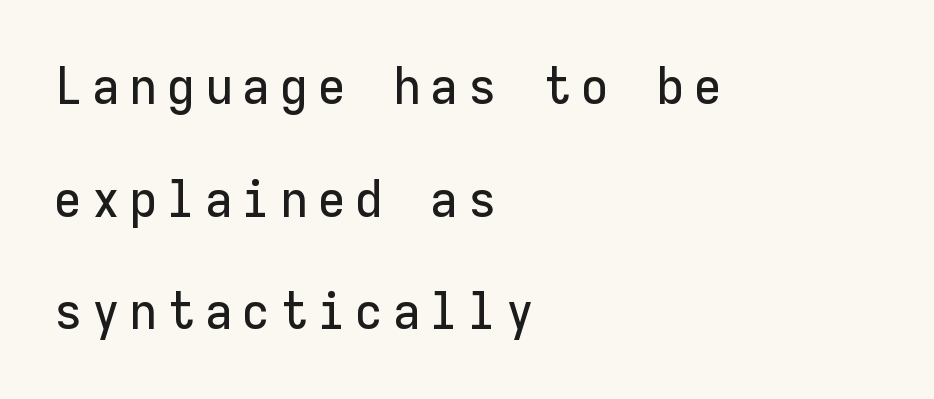
The image shows 51 px sans-serif type, upright, monospaced; set left-aligned, loose line spacing (2.21x), not underlined; low stroke contrast and a medium x-height.
